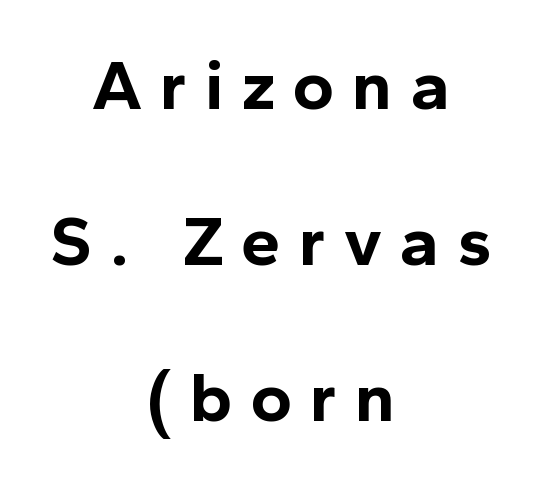
Q: Is the text bold? A: Yes.
Q: Is the text italic (slanted)? A: No, it is upright.
Q: Is the typeface a serif or a sans-serif typeface? A: Sans-serif.
Q: Is the text underlined? A: No.
Q: How is the paragraph aligned? A: Centered.
Q: Is the spacing between letters normal or unusually wide? A: Unusually wide.
Q: Is the spacing between lines tight, normal or loose? A: Loose.
Q: Width (condensed, normal, or wide)? A: Normal.
Q: x-height? A: Medium.
Q: Monospaced? A: No.
